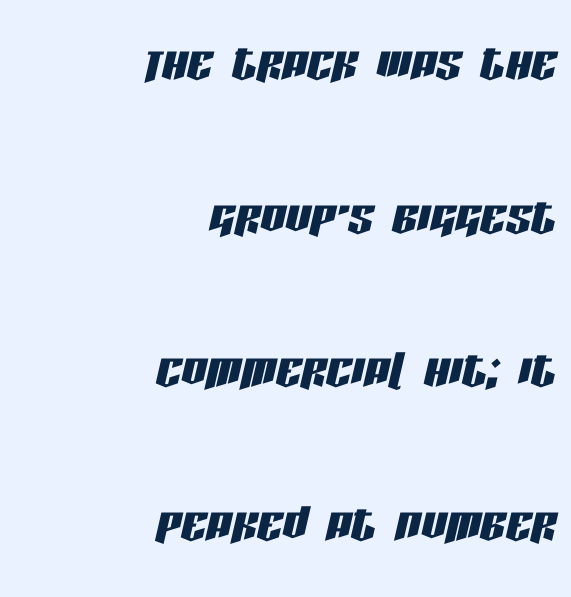
{"italic": "yes", "lean": "right", "slant_degrees": 13, "width": "condensed", "stroke_contrast": "low", "x_height": "large", "monospaced": "no", "underline": "no", "align": "right", "line_spacing": "loose", "line_spacing_ratio": 2.44, "letter_spacing": "normal", "letter_spacing_em": 0.0, "glyph_px": 63}
